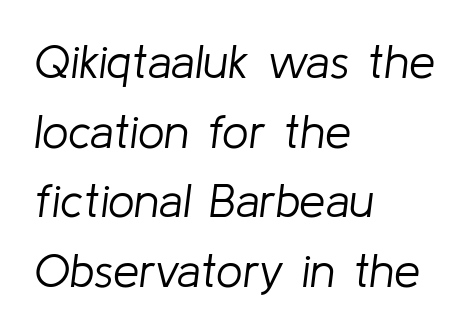
{"italic": "yes", "lean": "right", "slant_degrees": 8, "bold": "no", "weight": "light", "width": "normal", "stroke_contrast": "low", "x_height": "medium", "monospaced": "no", "underline": "no", "align": "left", "line_spacing": "normal", "line_spacing_ratio": 1.48, "letter_spacing": "normal", "letter_spacing_em": 0.0, "glyph_px": 47}
